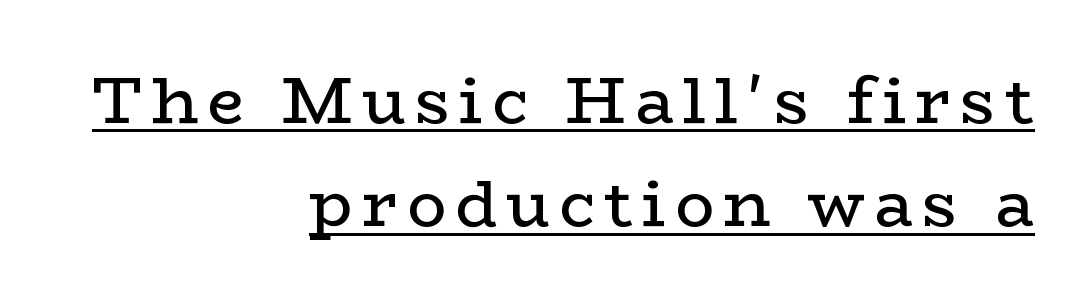
Quick note: underline on. Summary of vertical rhythm: regular, with standard interline spacing. Regarding serifs, this sample has them. The passage shown is not bold in any degree.
